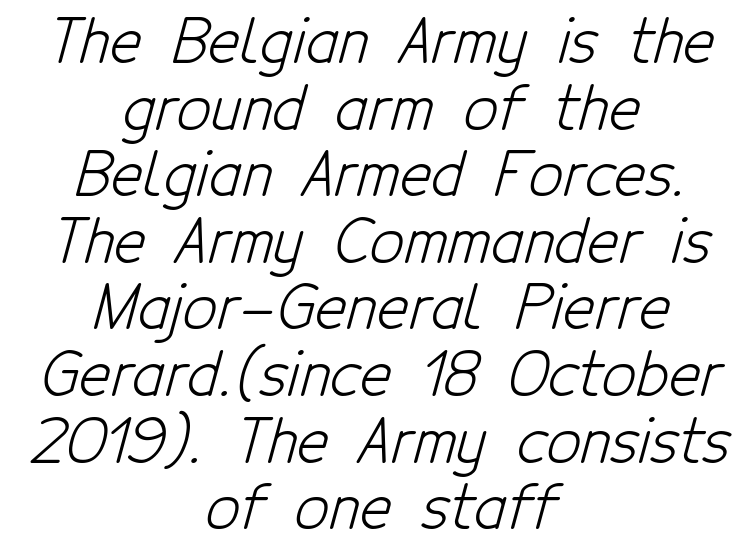
The image shows 60 px light, condensed sans-serif type; set centered, tight line spacing (1.11x), normal letter spacing, not underlined; low stroke contrast and a medium x-height.
